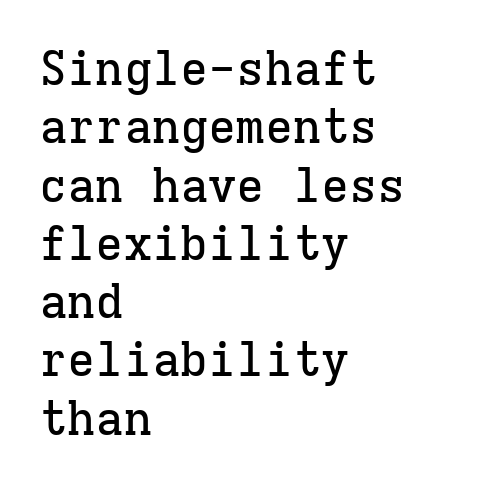
{"serif": "yes", "italic": "no", "width": "normal", "stroke_contrast": "low", "x_height": "medium", "monospaced": "yes", "underline": "no", "align": "left", "line_spacing_ratio": 1.24, "letter_spacing": "normal", "letter_spacing_em": 0.0, "glyph_px": 47}
